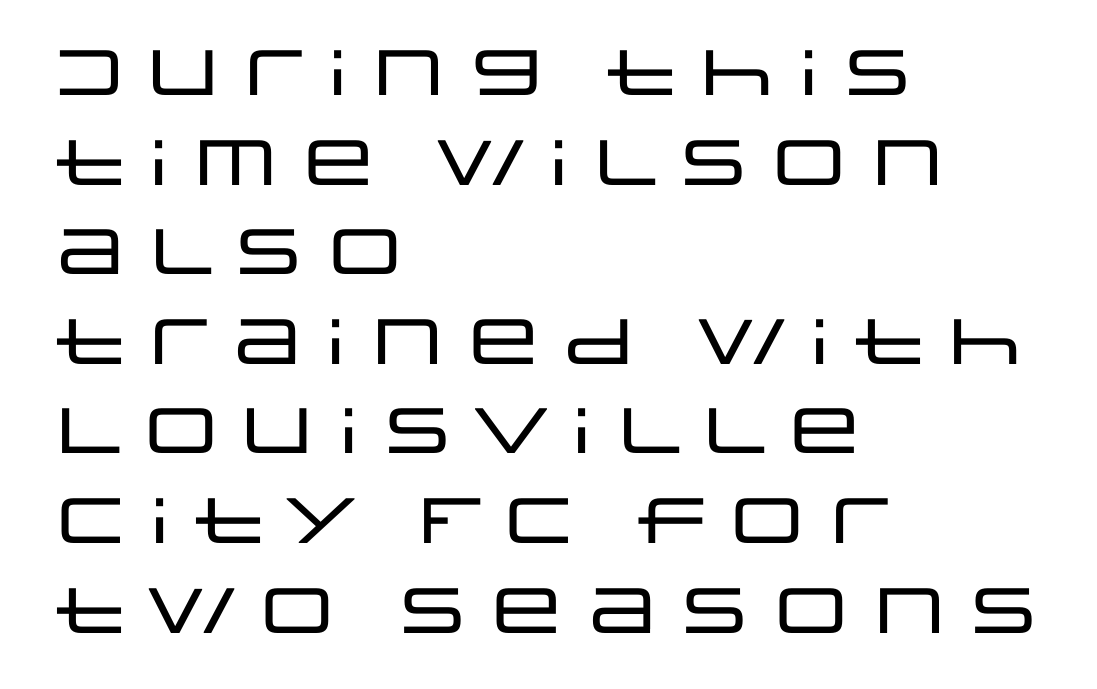
{"serif": "no", "italic": "no", "width": "wide", "stroke_contrast": "low", "x_height": "large", "monospaced": "no", "underline": "no", "align": "left", "line_spacing": "normal", "line_spacing_ratio": 1.4, "letter_spacing": "normal", "letter_spacing_em": 0.0, "glyph_px": 64}
